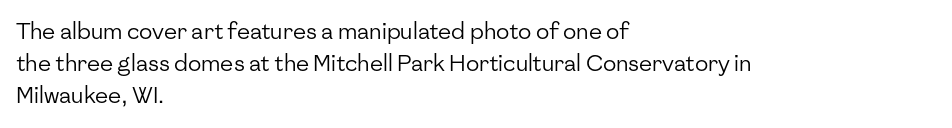
Q: Is the text bold? A: No.
Q: Is the text italic (slanted)? A: No, it is upright.
Q: Is the text underlined? A: No.
Q: How is the paragraph aligned? A: Left-aligned.
Q: Is the spacing between letters normal or unusually wide? A: Normal.
Q: Is the spacing between lines tight, normal or loose? A: Normal.
